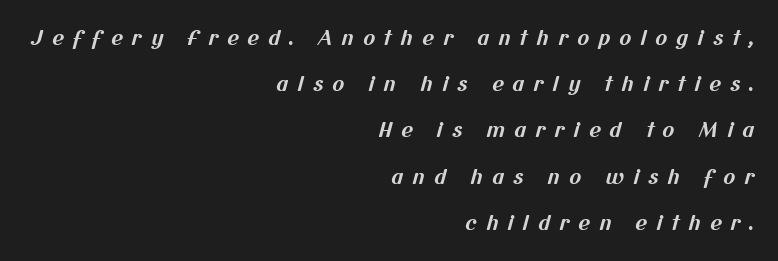
Q: Is the text bold? A: Yes.
Q: Is the text underlined? A: No.
Q: How is the paragraph aligned? A: Right-aligned.
Q: Is the spacing between letters normal or unusually wide? A: Unusually wide.
Q: Is the spacing between lines tight, normal or loose? A: Loose.
